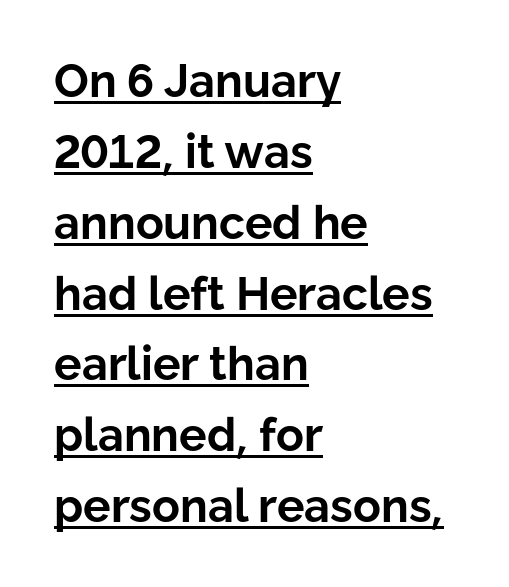
The face used here is proportionally spaced, like ordinary book or web type. How would I describe the line gaps? Plain and ordinary. Each line starts at the same left margin while the right side varies. The letters carry no serifs — their stems end cleanly without finishing strokes. Students, observe the line beneath the letters — that is underlining. The sample has been set heavy, in full bold.
